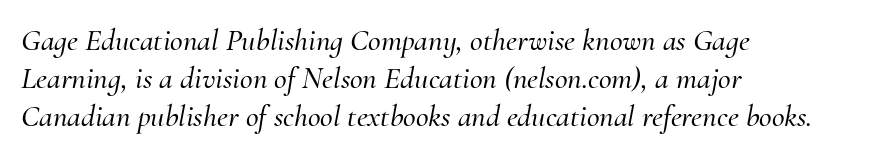
The image shows 31 px serif type, italic (leaning right); set left-aligned, line spacing 1.22x, normal letter spacing, not underlined; medium stroke contrast and a small x-height.
